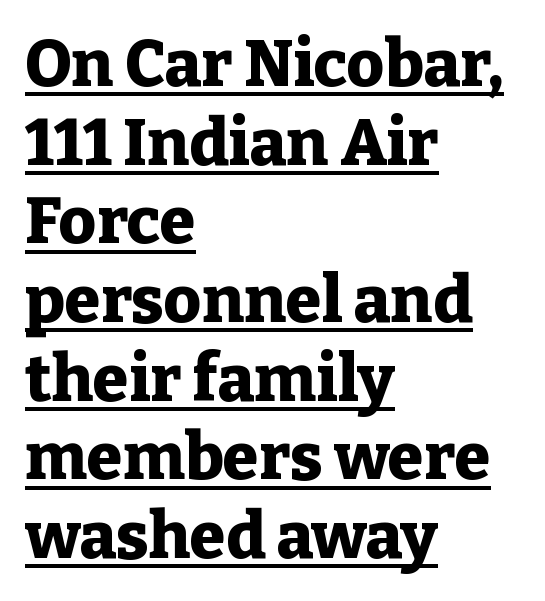
The image shows 65 px heavy serif type, upright; set left-aligned, line spacing 1.21x, normal letter spacing, underlined; low stroke contrast and a medium x-height.
